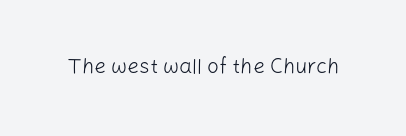
Q: Is the text bold? A: No.
Q: Is the text italic (slanted)? A: No, it is upright.
Q: Is the text underlined? A: No.
Q: Is the spacing between letters normal or unusually wide? A: Normal.
